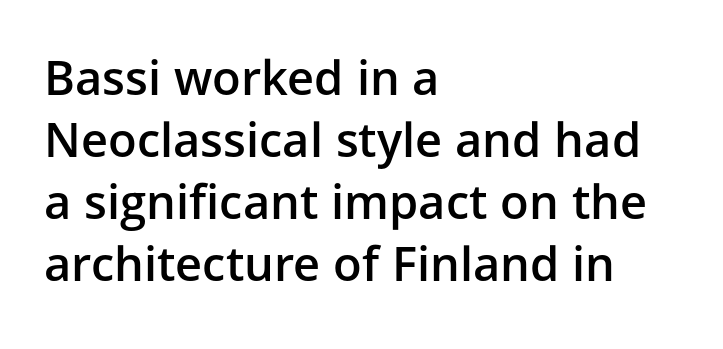
Alignment: flush left. This is sans-serif lettering, the kind often seen on screens and signage. The type is set solid horizontally, with unmodified tracking. Bold? Not quite — semibold, heavier than regular but stopping short.
